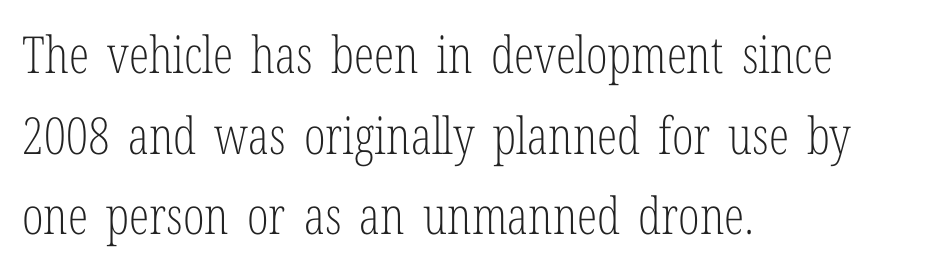
The image shows 51 px light, condensed serif type, upright; set left-aligned, normal line spacing (1.58x), normal letter spacing, not underlined; low stroke contrast and a medium x-height.
